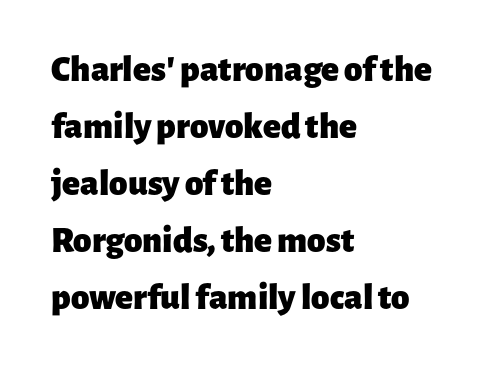
Q: Is the text bold? A: Yes.
Q: Is the text italic (slanted)? A: No, it is upright.
Q: Is the typeface a serif or a sans-serif typeface? A: Sans-serif.
Q: Is the text underlined? A: No.
Q: How is the paragraph aligned? A: Left-aligned.
Q: Is the spacing between letters normal or unusually wide? A: Normal.
Q: Is the spacing between lines tight, normal or loose? A: Normal.
Q: Width (condensed, normal, or wide)? A: Normal.
Q: Stroke contrast? A: Low.
Q: x-height? A: Medium.
Q: Monospaced? A: No.
